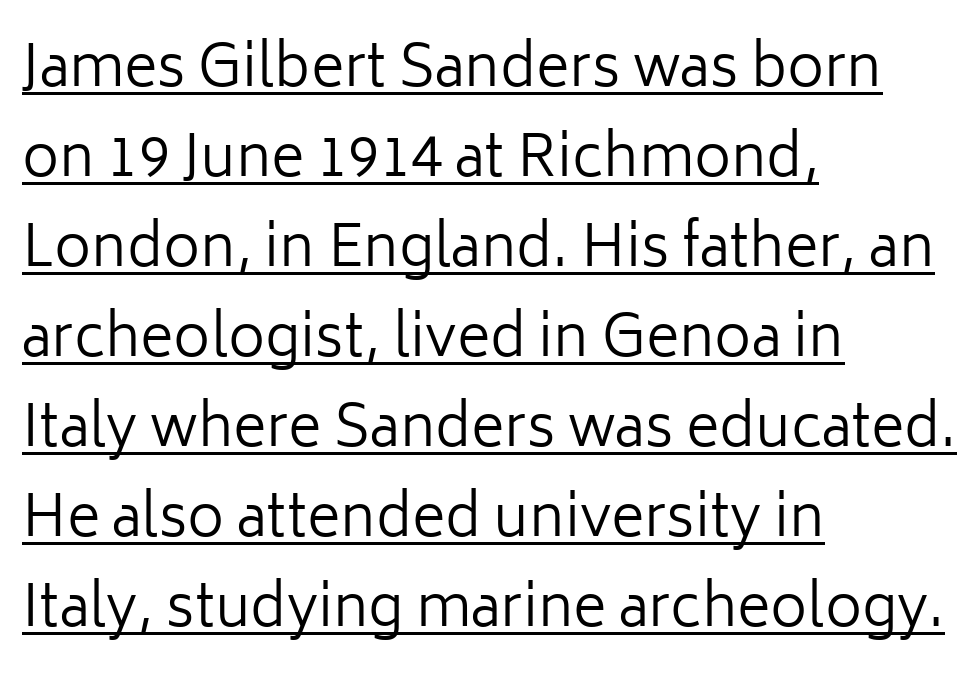
Q: Is the text bold? A: No.
Q: Is the text italic (slanted)? A: No, it is upright.
Q: Is the typeface a serif or a sans-serif typeface? A: Sans-serif.
Q: Is the text underlined? A: Yes.
Q: How is the paragraph aligned? A: Left-aligned.
Q: Is the spacing between letters normal or unusually wide? A: Normal.
Q: Is the spacing between lines tight, normal or loose? A: Normal.
Q: Width (condensed, normal, or wide)? A: Normal.
Q: Stroke contrast? A: Low.
Q: x-height? A: Medium.
Q: Monospaced? A: No.
